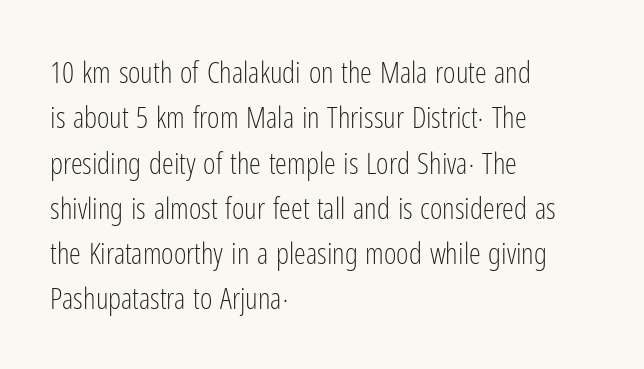
{"serif": "no", "italic": "no", "bold": "no", "weight": "light", "width": "condensed", "stroke_contrast": "low", "x_height": "medium", "monospaced": "no", "underline": "no", "align": "left", "line_spacing": "normal", "line_spacing_ratio": 1.51, "letter_spacing": "normal", "letter_spacing_em": 0.0, "glyph_px": 30}
